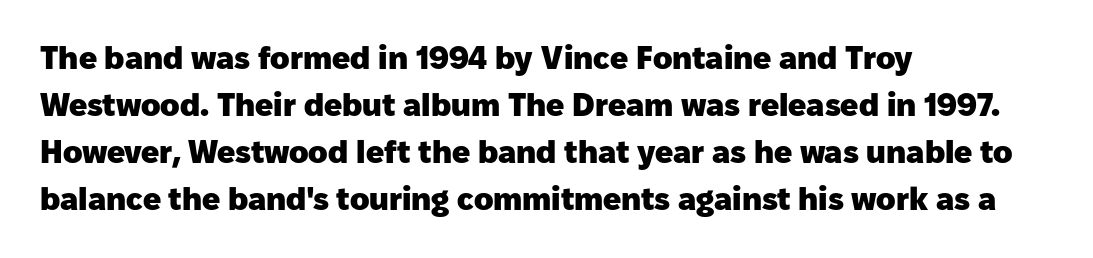
The image shows 32 px heavy sans-serif type, upright; set left-aligned, normal line spacing (1.47x), normal letter spacing, not underlined; low stroke contrast and a medium x-height.
